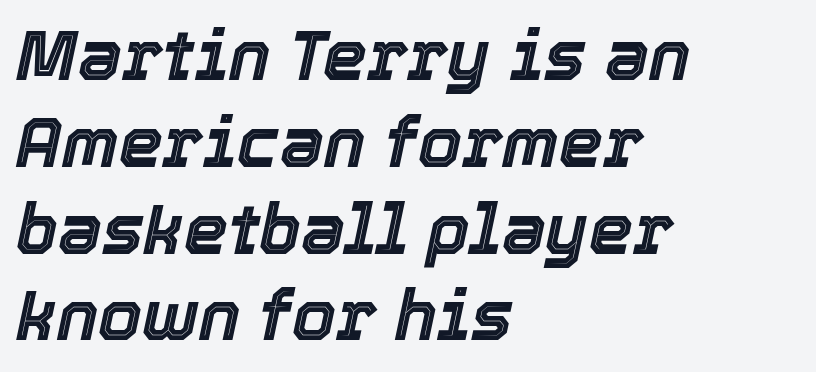
Q: Is the text italic (slanted)? A: Yes, it leans right by about 12 degrees.
Q: Is the text underlined? A: No.
Q: How is the paragraph aligned? A: Left-aligned.
Q: Is the spacing between letters normal or unusually wide? A: Normal.
Q: Width (condensed, normal, or wide)? A: Normal.
Q: x-height? A: Medium.
Q: Monospaced? A: No.
